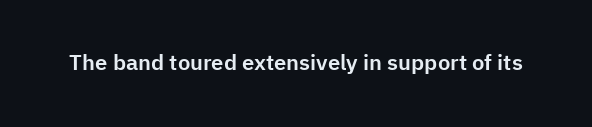
Tall strokes in this sample are plumb rather than angled. Short note: letters normally spaced. Lines of text with bare space underneath.
